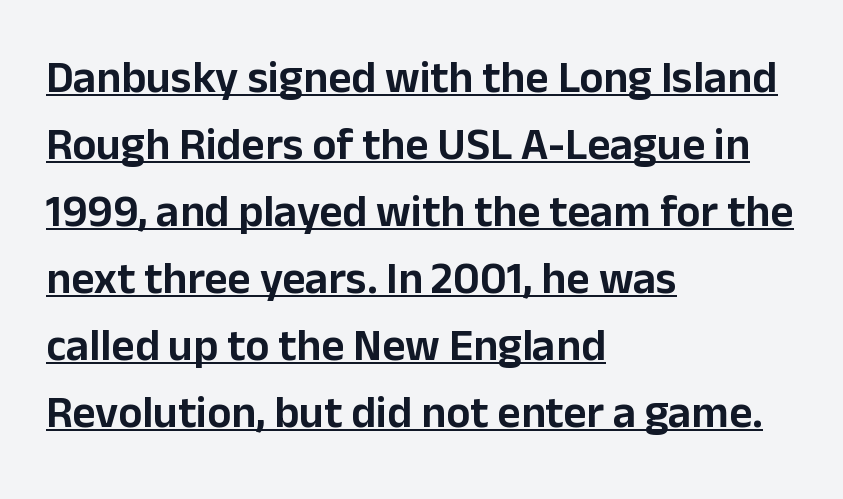
The image shows 45 px sans-serif type, upright; set left-aligned, normal line spacing (1.49x), normal letter spacing, underlined; low stroke contrast and a medium x-height.
